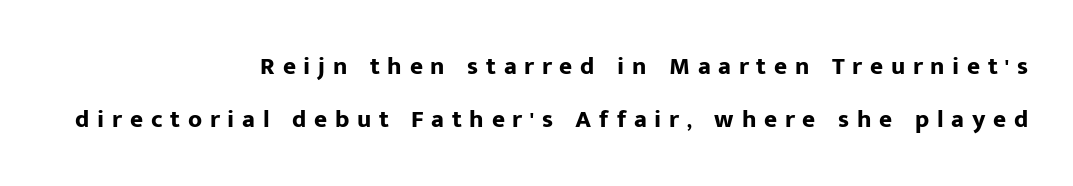
The image shows 25 px bold type, upright; set right-aligned, loose line spacing (2.12x), unusually wide letter spacing (+0.31 em), not underlined.
